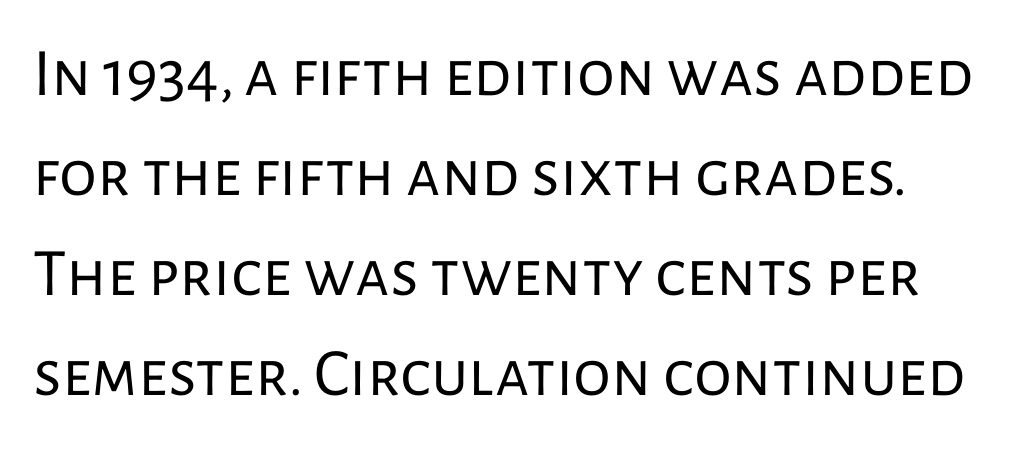
Q: Is the text bold? A: No.
Q: Is the text italic (slanted)? A: No, it is upright.
Q: Is the typeface a serif or a sans-serif typeface? A: Sans-serif.
Q: Is the text underlined? A: No.
Q: Is the spacing between letters normal or unusually wide? A: Normal.
Q: Is the spacing between lines tight, normal or loose? A: Normal.
Q: Width (condensed, normal, or wide)? A: Normal.
Q: Stroke contrast? A: Low.
Q: x-height? A: Medium.
Q: Monospaced? A: No.
